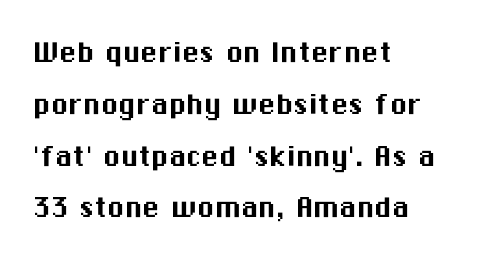
The image shows 35 px sans-serif type, upright; set left-aligned, normal line spacing (1.48x), normal letter spacing, not underlined; medium stroke contrast and a medium x-height.
